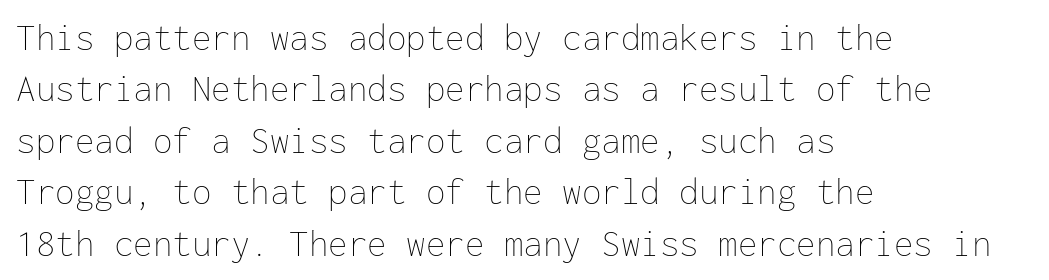
{"italic": "no", "bold": "no", "weight": "thin", "width": "normal", "stroke_contrast": "low", "x_height": "medium", "monospaced": "yes", "underline": "no", "align": "left", "line_spacing": "normal", "line_spacing_ratio": 1.32, "letter_spacing": "normal", "letter_spacing_em": 0.0, "glyph_px": 39}
